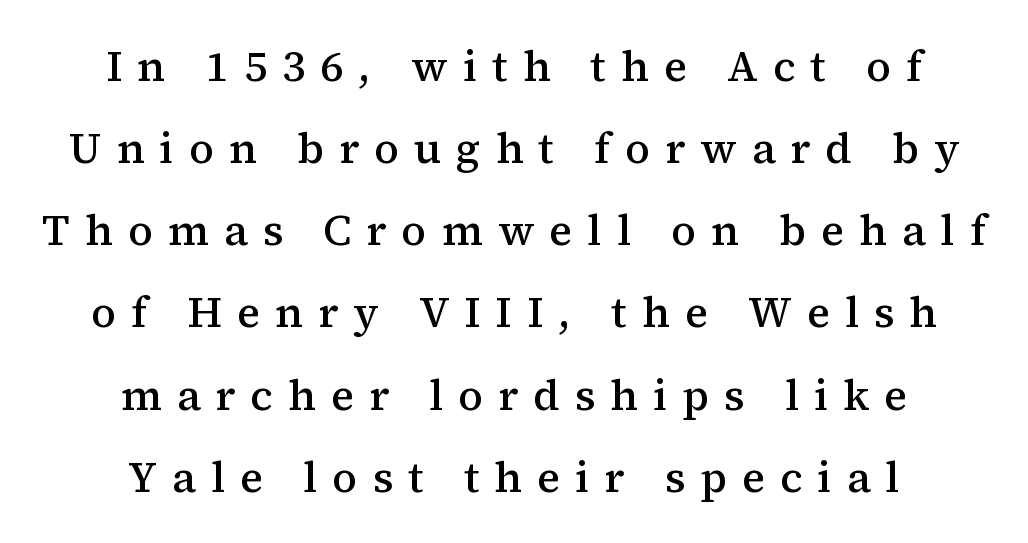
The image shows 43 px semibold serif type, upright; set centered, loose line spacing (1.91x), unusually wide letter spacing (+0.35 em), not underlined; medium stroke contrast and a medium x-height.
